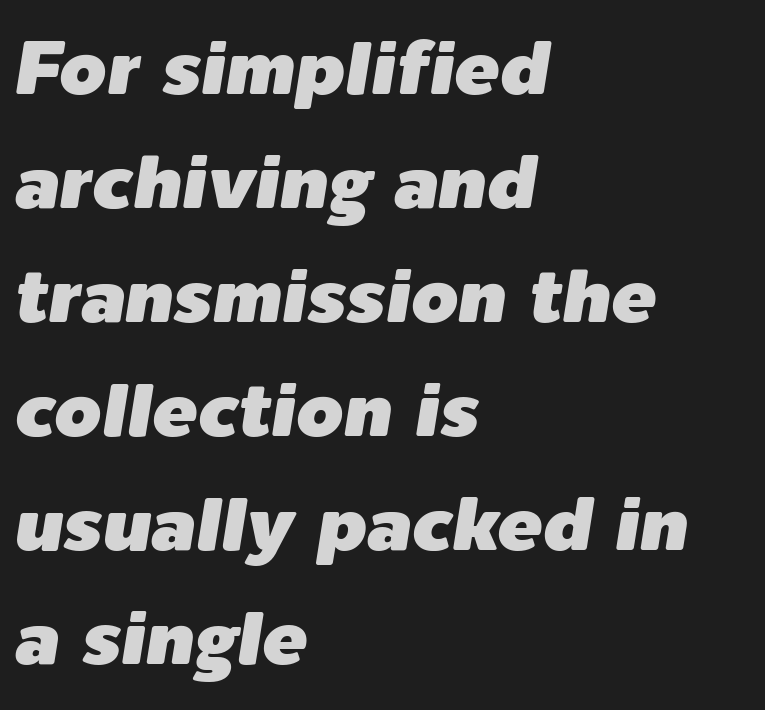
{"italic": "yes", "lean": "right", "slant_degrees": 9, "width": "normal", "stroke_contrast": "low", "x_height": "medium", "monospaced": "no", "underline": "no", "align": "left", "line_spacing": "normal", "line_spacing_ratio": 1.52, "letter_spacing": "normal", "letter_spacing_em": 0.0, "glyph_px": 75}
